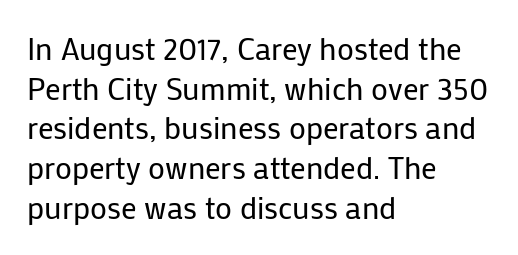
Upright lettering throughout. Compared with a typical body face, this is equally light or lighter still. This sample keeps an unexceptional amount of space between lines. The type family on display is of the sans-serif kind. Notice how the passage keeps a crisp vertical edge on the left only. These lines are rendered in a variable-pitch font.
